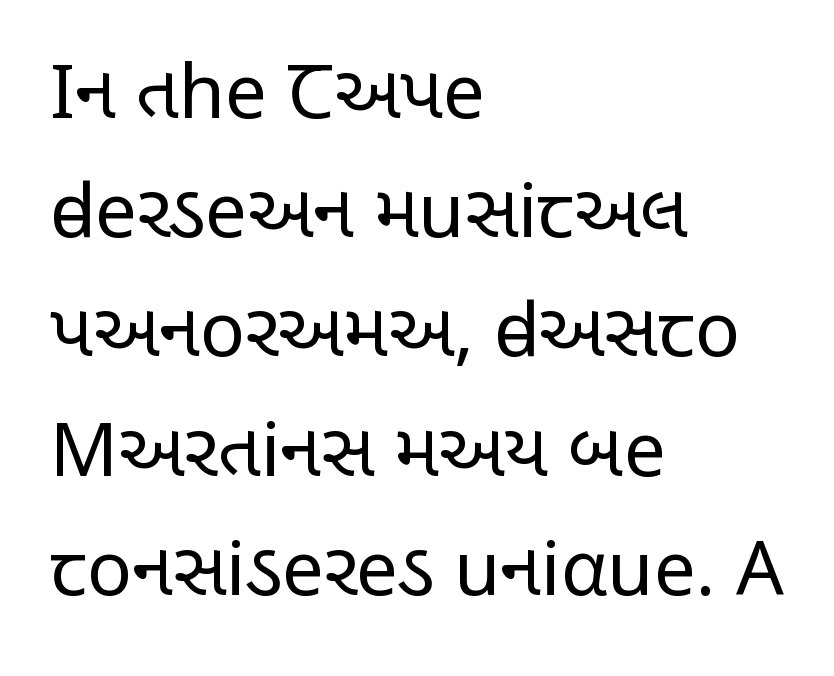
{"serif": "no", "italic": "no", "bold": "no", "weight": "regular", "width": "condensed", "stroke_contrast": "low", "x_height": "large", "monospaced": "no", "underline": "no", "align": "left", "line_spacing": "normal", "line_spacing_ratio": 1.59, "letter_spacing": "normal", "letter_spacing_em": 0.0, "glyph_px": 75}
